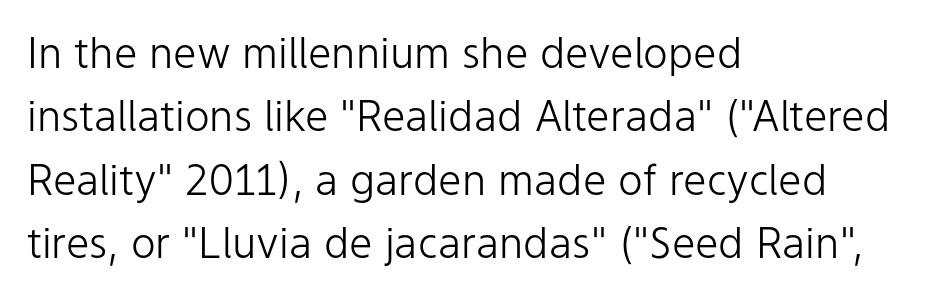
The image shows 42 px light sans-serif type, upright; set left-aligned, normal line spacing (1.51x), normal letter spacing, not underlined; low stroke contrast and a medium x-height.
